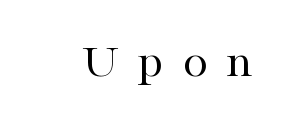
Q: Is the text bold? A: No.
Q: Is the text italic (slanted)? A: No, it is upright.
Q: Is the typeface a serif or a sans-serif typeface? A: Serif.
Q: Is the text underlined? A: No.
Q: Is the spacing between letters normal or unusually wide? A: Unusually wide.
Q: Width (condensed, normal, or wide)? A: Normal.
Q: Stroke contrast? A: High.
Q: x-height? A: Medium.
Q: Monospaced? A: No.
